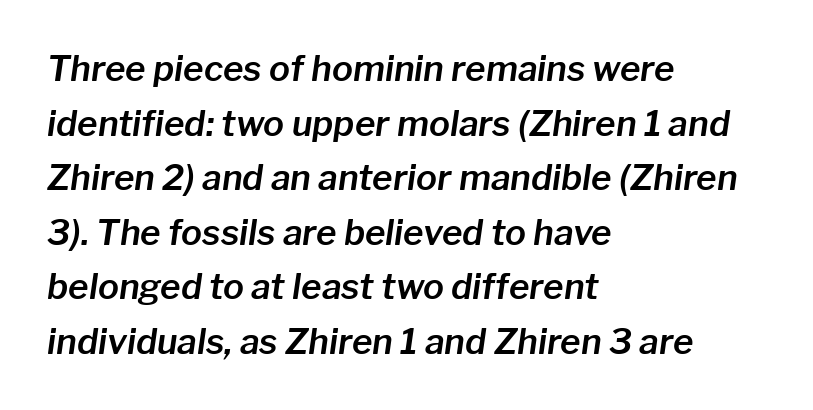
{"italic": "yes", "lean": "right", "slant_degrees": 8, "width": "normal", "stroke_contrast": "low", "x_height": "medium", "monospaced": "no", "underline": "no", "align": "left", "line_spacing": "normal", "line_spacing_ratio": 1.56, "letter_spacing": "normal", "letter_spacing_em": 0.0, "glyph_px": 35}
